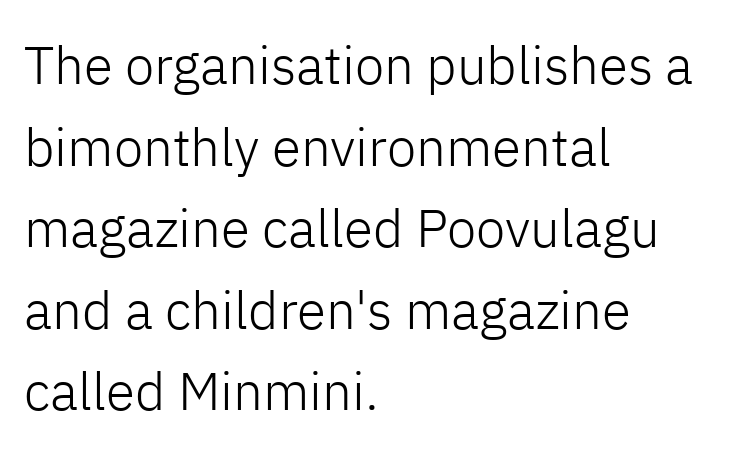
{"serif": "no", "italic": "no", "bold": "no", "weight": "light", "width": "normal", "stroke_contrast": "low", "x_height": "medium", "monospaced": "no", "underline": "no", "align": "left", "line_spacing": "normal", "line_spacing_ratio": 1.54, "letter_spacing": "normal", "letter_spacing_em": 0.0, "glyph_px": 53}
